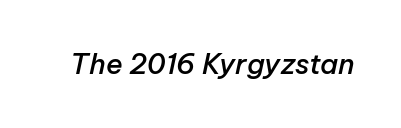
The image shows 28 px semibold type, italic (leaning right); set normal letter spacing, not underlined; low stroke contrast and a medium x-height.
